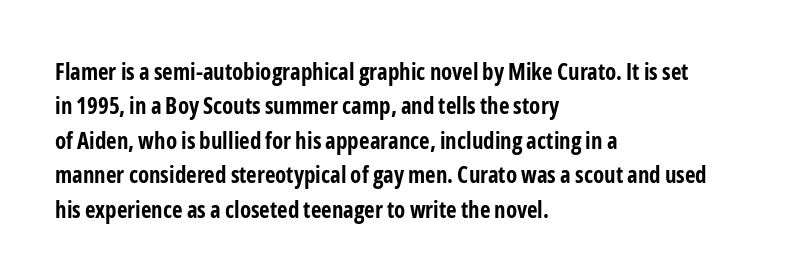
The image shows 23 px bold type, upright; set left-aligned, normal line spacing (1.5x), normal letter spacing, not underlined.
